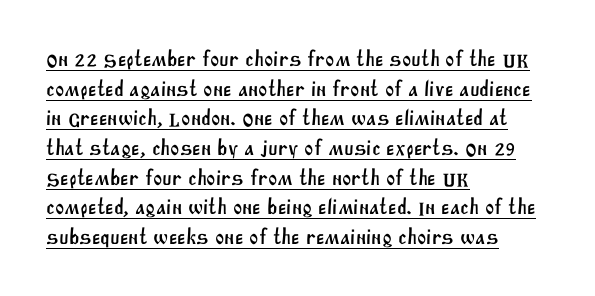
Q: Is the text underlined? A: Yes.
Q: How is the paragraph aligned? A: Left-aligned.
Q: Is the spacing between letters normal or unusually wide? A: Normal.
Q: Is the spacing between lines tight, normal or loose? A: Normal.
